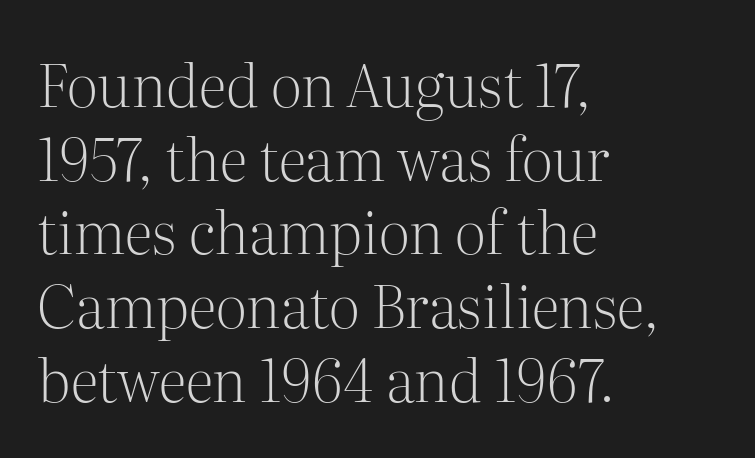
Horizontal bands of white between lines are of average thickness. Do the letters lean? They stand straight. Short and long lines alike share a common starting point at left. Short note: letters normally spaced.
